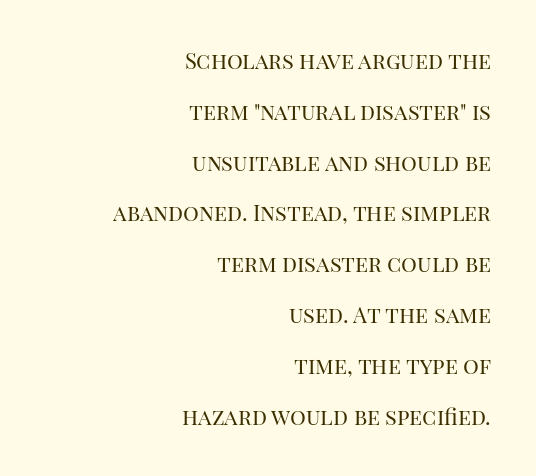
Q: Is the text bold? A: No.
Q: Is the text italic (slanted)? A: No, it is upright.
Q: Is the text underlined? A: No.
Q: How is the paragraph aligned? A: Right-aligned.
Q: Is the spacing between letters normal or unusually wide? A: Normal.
Q: Is the spacing between lines tight, normal or loose? A: Loose.
